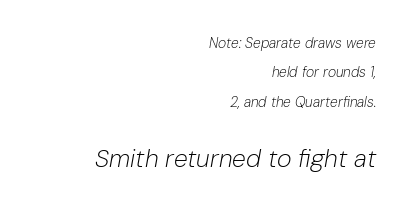
Q: Is the text bold? A: No.
Q: Is the text italic (slanted)? A: Yes, it leans right by about 10 degrees.
Q: Is the text underlined? A: No.
Q: How is the paragraph aligned? A: Right-aligned.
Q: Is the spacing between letters normal or unusually wide? A: Normal.
Q: Is the spacing between lines tight, normal or loose? A: Loose.
Q: Which block of text is set in a larger size, the first (top) or the second (bottom)? A: The second (bottom) one.
